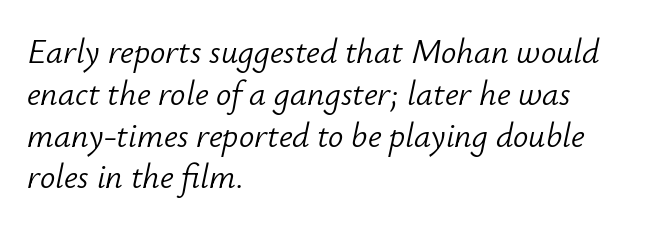
Q: Is the text bold? A: No.
Q: Is the text italic (slanted)? A: Yes, it leans right by about 12 degrees.
Q: Is the text underlined? A: No.
Q: How is the paragraph aligned? A: Left-aligned.
Q: Is the spacing between letters normal or unusually wide? A: Normal.
Q: Width (condensed, normal, or wide)? A: Normal.
Q: Stroke contrast? A: Low.
Q: x-height? A: Small.
Q: Monospaced? A: No.
